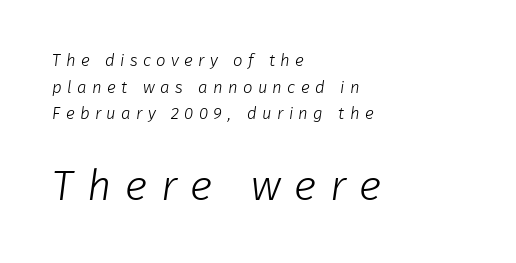
The image shows 43 px light sans-serif type; set left-aligned, normal line spacing (1.57x), unusually wide letter spacing (+0.31 em), not underlined; the second (bottom) block is 2.53x larger; low stroke contrast and a medium x-height.
